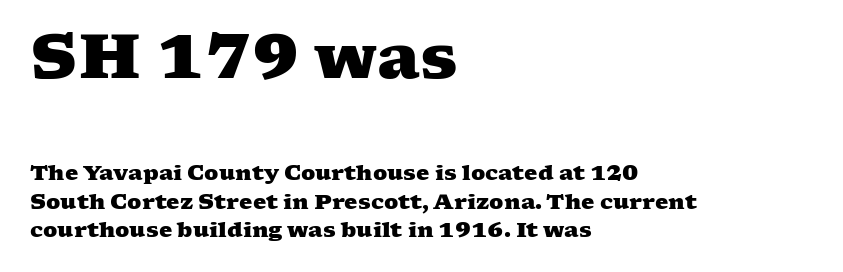
Q: Is the text bold? A: Yes.
Q: Is the typeface a serif or a sans-serif typeface? A: Serif.
Q: Is the text underlined? A: No.
Q: How is the paragraph aligned? A: Left-aligned.
Q: Is the spacing between letters normal or unusually wide? A: Normal.
Q: Is the spacing between lines tight, normal or loose? A: Normal.
Q: Which block of text is set in a larger size, the first (top) or the second (bottom)? A: The first (top) one.
Q: Width (condensed, normal, or wide)? A: Wide.
Q: Stroke contrast? A: Medium.
Q: x-height? A: Medium.
Q: Monospaced? A: No.
